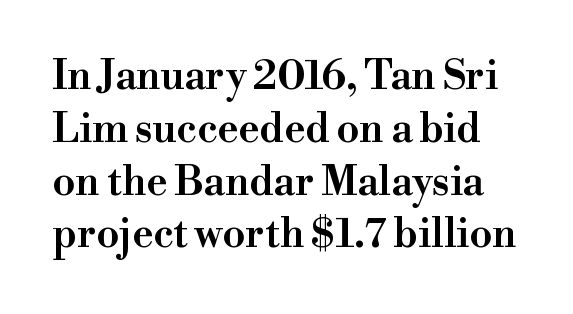
{"serif": "yes", "italic": "no", "width": "wide", "stroke_contrast": "high", "x_height": "small", "monospaced": "no", "underline": "no", "line_spacing": "normal", "line_spacing_ratio": 1.32, "letter_spacing": "normal", "letter_spacing_em": 0.0, "glyph_px": 40}
